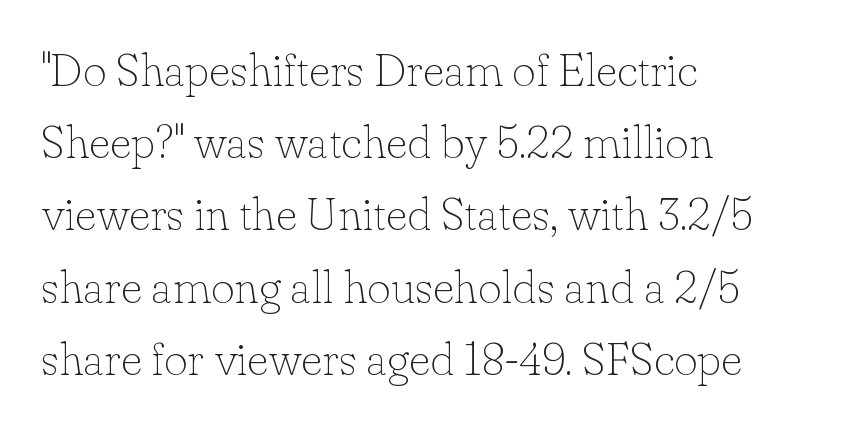
Q: Is the text bold? A: No.
Q: Is the text italic (slanted)? A: No, it is upright.
Q: Is the typeface a serif or a sans-serif typeface? A: Serif.
Q: Is the text underlined? A: No.
Q: How is the paragraph aligned? A: Left-aligned.
Q: Is the spacing between letters normal or unusually wide? A: Normal.
Q: Is the spacing between lines tight, normal or loose? A: Normal.
Q: Width (condensed, normal, or wide)? A: Normal.
Q: Stroke contrast? A: Low.
Q: x-height? A: Small.
Q: Monospaced? A: No.
